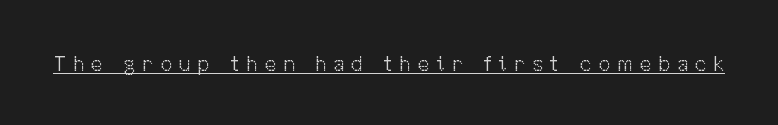
Q: Is the text bold? A: No.
Q: Is the text italic (slanted)? A: No, it is upright.
Q: Is the text underlined? A: Yes.
Q: Is the spacing between letters normal or unusually wide? A: Unusually wide.
